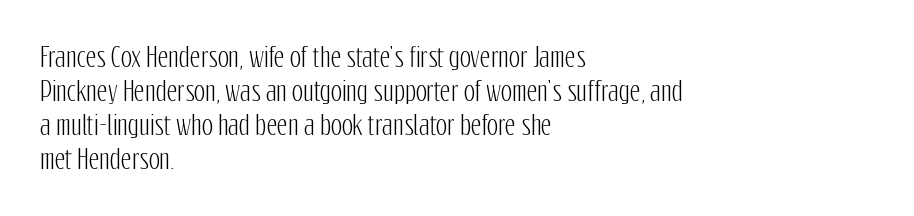
Q: Is the text italic (slanted)? A: No, it is upright.
Q: Is the text underlined? A: No.
Q: How is the paragraph aligned? A: Left-aligned.
Q: Is the spacing between letters normal or unusually wide? A: Normal.
Q: Is the spacing between lines tight, normal or loose? A: Normal.
